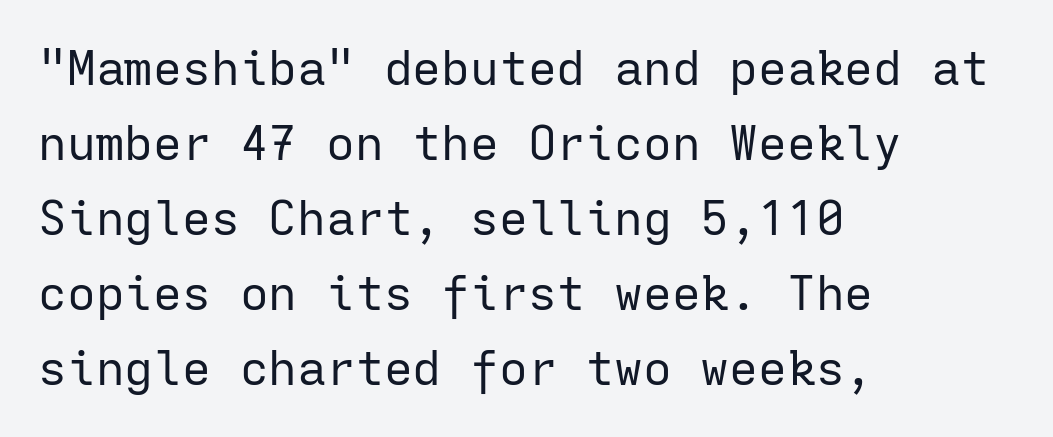
Q: Is the text bold? A: No.
Q: Is the text italic (slanted)? A: No, it is upright.
Q: Is the typeface a serif or a sans-serif typeface? A: Sans-serif.
Q: Is the text underlined? A: No.
Q: How is the paragraph aligned? A: Left-aligned.
Q: Is the spacing between letters normal or unusually wide? A: Normal.
Q: Is the spacing between lines tight, normal or loose? A: Normal.
Q: Width (condensed, normal, or wide)? A: Normal.
Q: Stroke contrast? A: Low.
Q: x-height? A: Medium.
Q: Monospaced? A: Yes.
